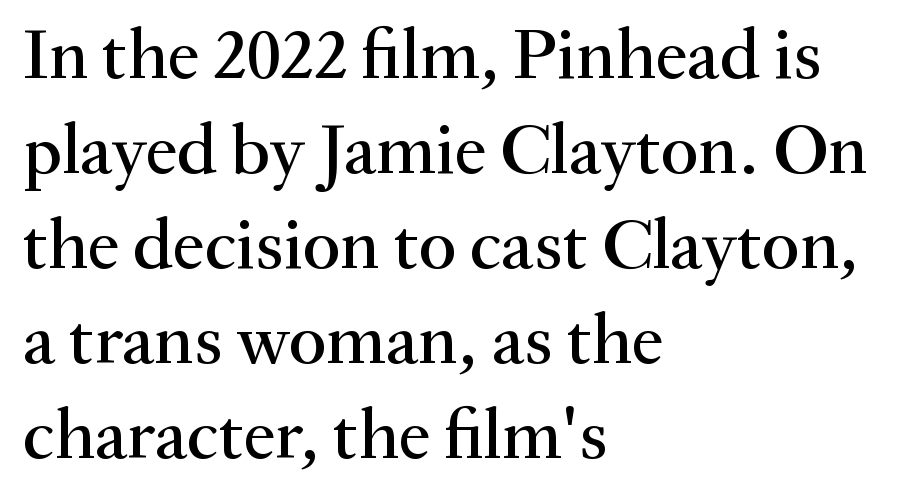
The image shows 72 px serif type, upright; set left-aligned, normal line spacing (1.32x), normal letter spacing, not underlined; medium stroke contrast and a small x-height.
